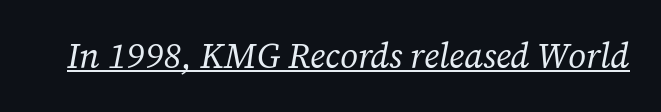
Q: Is the text bold? A: No.
Q: Is the text italic (slanted)? A: Yes, it leans right by about 12 degrees.
Q: Is the typeface a serif or a sans-serif typeface? A: Serif.
Q: Is the text underlined? A: Yes.
Q: Is the spacing between letters normal or unusually wide? A: Normal.
Q: Width (condensed, normal, or wide)? A: Normal.
Q: Stroke contrast? A: Low.
Q: x-height? A: Medium.
Q: Monospaced? A: No.
